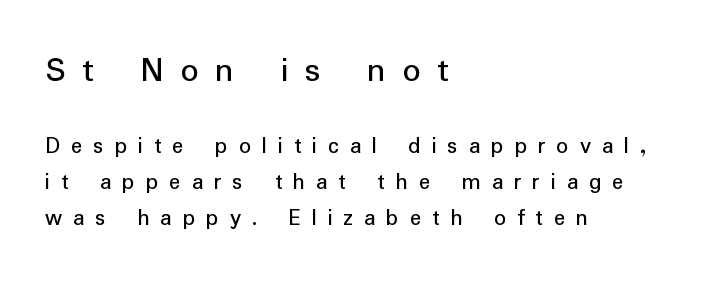
Q: Is the text bold? A: No.
Q: Is the text italic (slanted)? A: No, it is upright.
Q: Is the typeface a serif or a sans-serif typeface? A: Sans-serif.
Q: Is the text underlined? A: No.
Q: How is the paragraph aligned? A: Left-aligned.
Q: Is the spacing between letters normal or unusually wide? A: Unusually wide.
Q: Is the spacing between lines tight, normal or loose? A: Normal.
Q: Which block of text is set in a larger size, the first (top) or the second (bottom)? A: The first (top) one.
Q: Width (condensed, normal, or wide)? A: Normal.
Q: Stroke contrast? A: Low.
Q: x-height? A: Medium.
Q: Monospaced? A: No.
